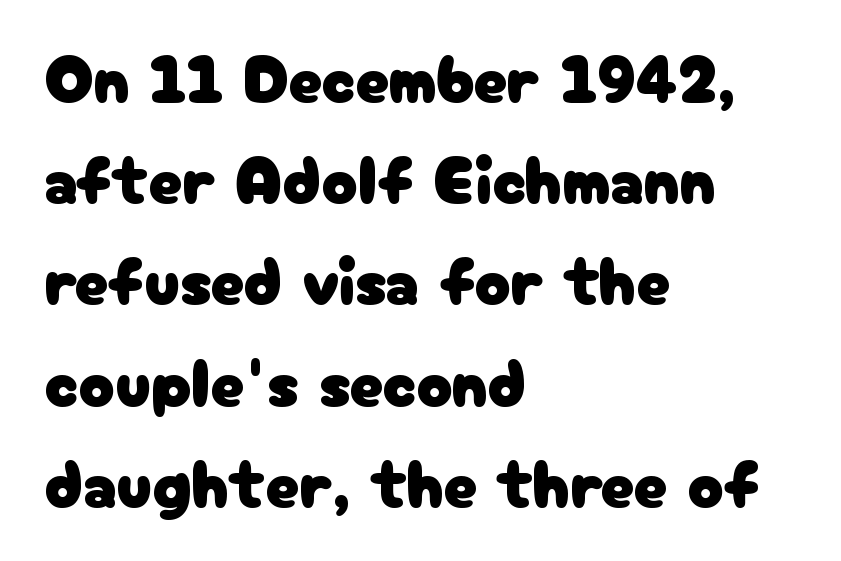
Q: Is the text italic (slanted)? A: No, it is upright.
Q: Is the typeface a serif or a sans-serif typeface? A: Sans-serif.
Q: Is the text underlined? A: No.
Q: How is the paragraph aligned? A: Left-aligned.
Q: Is the spacing between letters normal or unusually wide? A: Normal.
Q: Is the spacing between lines tight, normal or loose? A: Normal.
Q: Width (condensed, normal, or wide)? A: Normal.
Q: Stroke contrast? A: Low.
Q: x-height? A: Medium.
Q: Monospaced? A: No.
